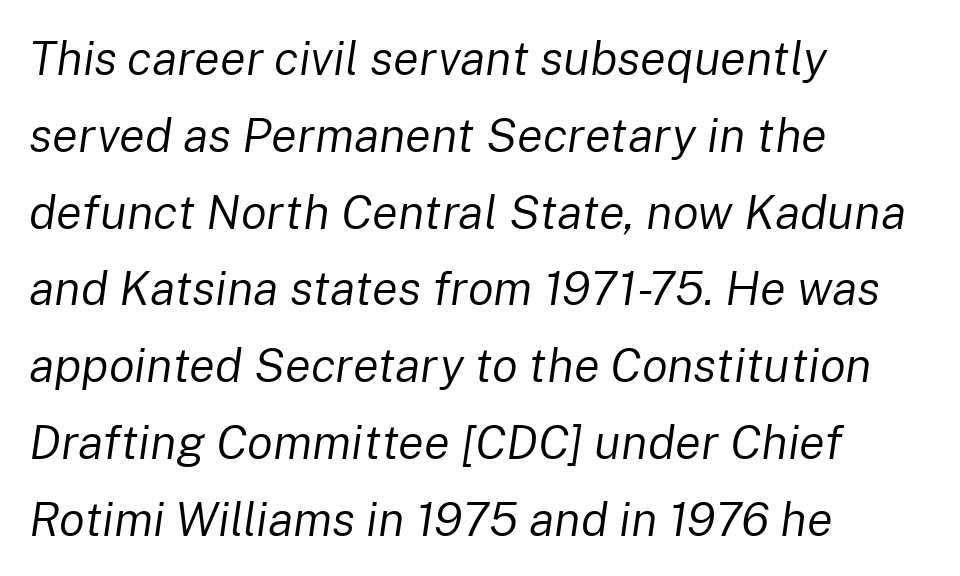
{"italic": "yes", "lean": "right", "slant_degrees": 8, "bold": "no", "weight": "regular", "width": "normal", "stroke_contrast": "low", "x_height": "medium", "monospaced": "no", "underline": "no", "align": "left", "line_spacing": "normal", "line_spacing_ratio": 1.6, "letter_spacing": "normal", "letter_spacing_em": 0.0, "glyph_px": 48}
